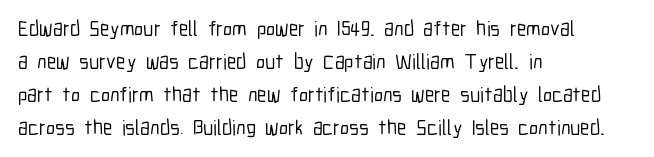
Q: Is the text italic (slanted)? A: No, it is upright.
Q: Is the text underlined? A: No.
Q: How is the paragraph aligned? A: Left-aligned.
Q: Is the spacing between letters normal or unusually wide? A: Normal.
Q: Is the spacing between lines tight, normal or loose? A: Normal.
